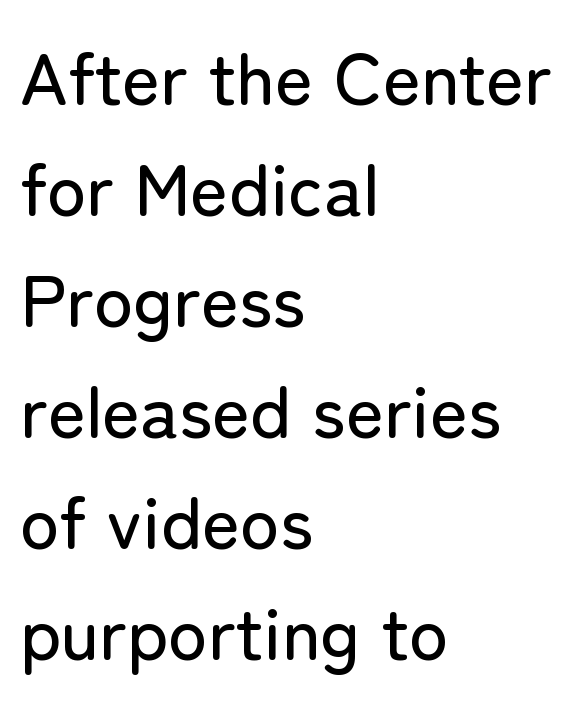
{"serif": "no", "italic": "no", "width": "normal", "stroke_contrast": "low", "x_height": "medium", "monospaced": "no", "underline": "no", "align": "left", "line_spacing": "normal", "line_spacing_ratio": 1.52, "letter_spacing": "normal", "letter_spacing_em": 0.0, "glyph_px": 73}
